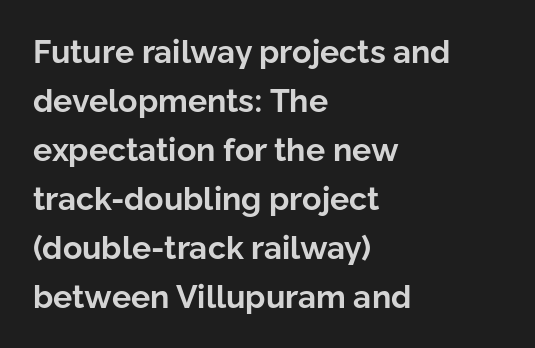
The string is rendered with underlining switched off. Successive baselines arrive at the customary interval. Tracking here is standard; glyphs follow each other at the usual distance. The setting favours the left margin, as ordinary paragraphs usually do.
